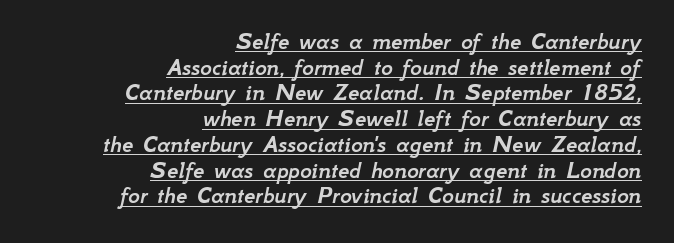
{"italic": "yes", "lean": "right", "slant_degrees": 12, "underline": "yes", "align": "right", "line_spacing": "tight", "line_spacing_ratio": 1.03, "letter_spacing": "normal", "letter_spacing_em": 0.0, "glyph_px": 25}
